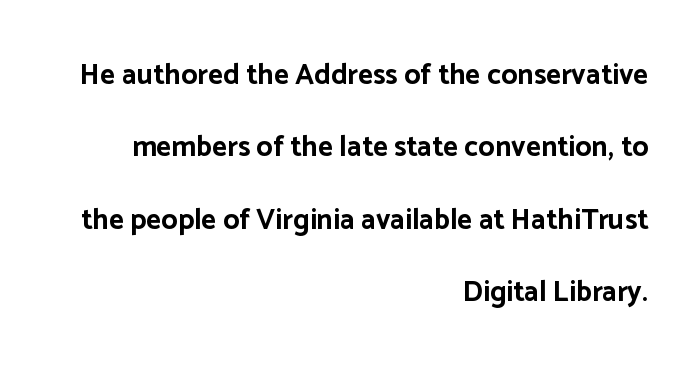
Q: Is the text bold? A: Yes.
Q: Is the text italic (slanted)? A: No, it is upright.
Q: Is the typeface a serif or a sans-serif typeface? A: Sans-serif.
Q: Is the text underlined? A: No.
Q: How is the paragraph aligned? A: Right-aligned.
Q: Is the spacing between letters normal or unusually wide? A: Normal.
Q: Is the spacing between lines tight, normal or loose? A: Loose.
Q: Width (condensed, normal, or wide)? A: Normal.
Q: Stroke contrast? A: Low.
Q: x-height? A: Medium.
Q: Monospaced? A: No.
